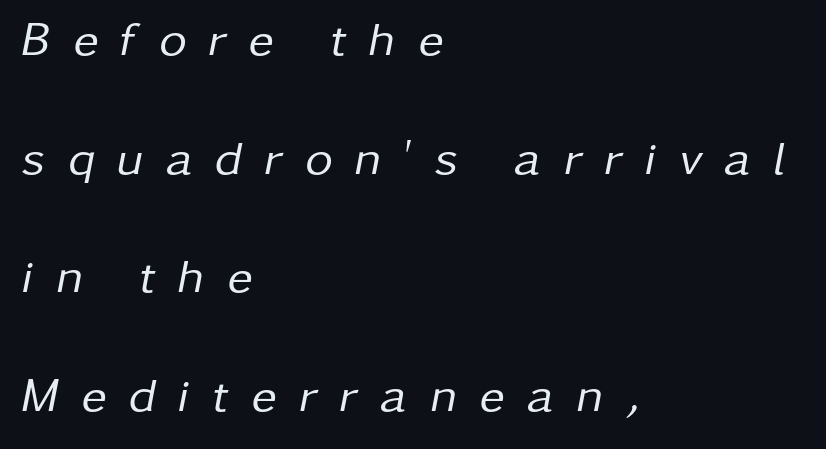
Short and long lines alike share a common starting point at left. Each stroke keeps to a modest, everyday thickness or less. Anything drawn beneath the words? Only blank space. The leading is generous, giving the passage an open texture.
